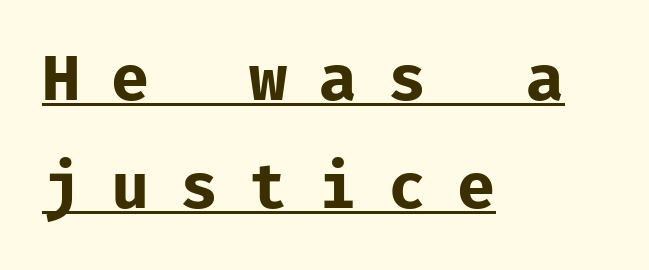
The image shows 62 px bold sans-serif type, upright, monospaced; set left-aligned, line spacing 1.74x, unusually wide letter spacing (+0.5 em), underlined; low stroke contrast and a medium x-height.
